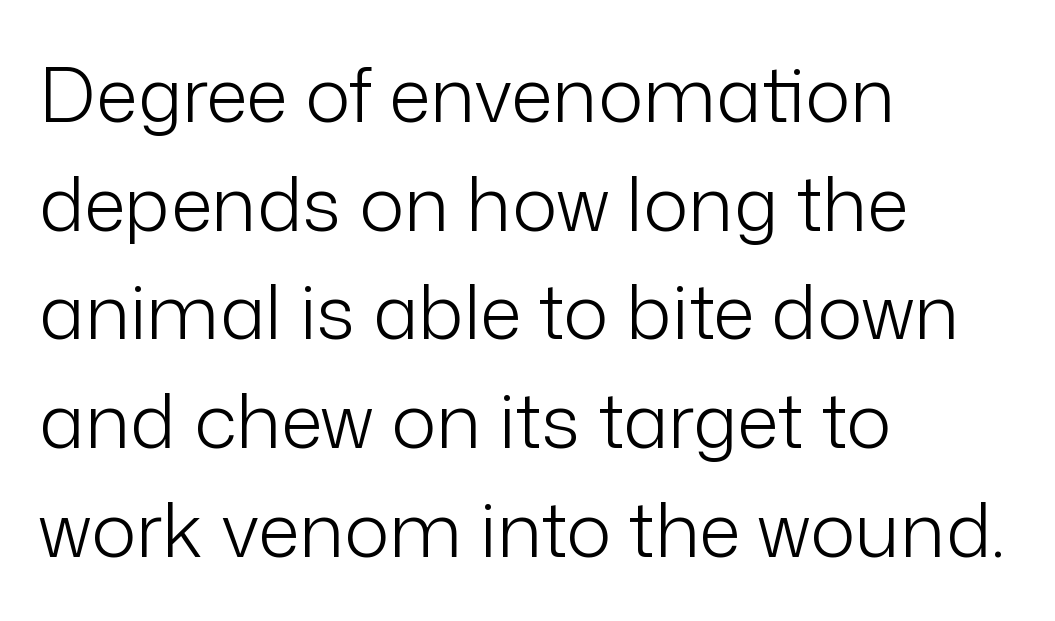
The rendering shows plain stroke endings on the letterforms — a sans-serif design. The text block is weighted toward the left margin, trailing off unevenly rightward. Observe the ordinary spacing: letters are neighbours, not strangers. Just letters on the line, the space beneath them empty.
